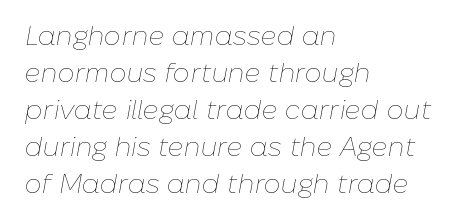
The image shows 27 px text type, italic (leaning right); set left-aligned, normal line spacing (1.37x), normal letter spacing, not underlined.
